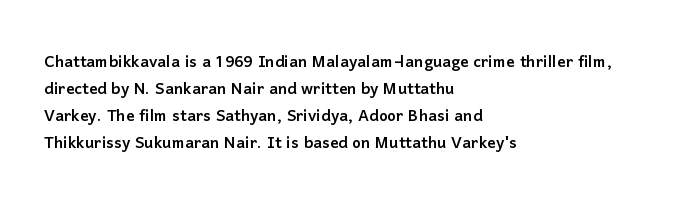
{"italic": "no", "underline": "no", "align": "left", "line_spacing": "normal", "line_spacing_ratio": 1.29, "letter_spacing": "normal", "letter_spacing_em": 0.0, "glyph_px": 21}
